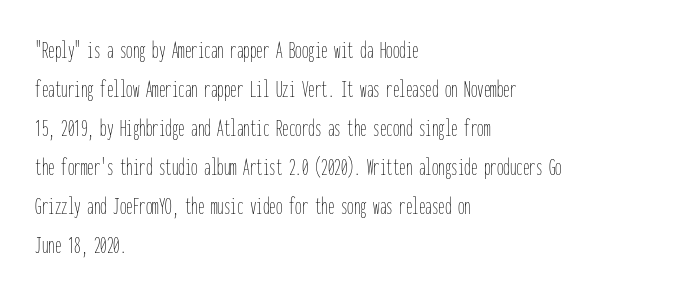
{"italic": "no", "bold": "no", "underline": "no", "align": "left", "line_spacing": "normal", "line_spacing_ratio": 1.5, "letter_spacing": "normal", "letter_spacing_em": 0.0, "glyph_px": 26}
